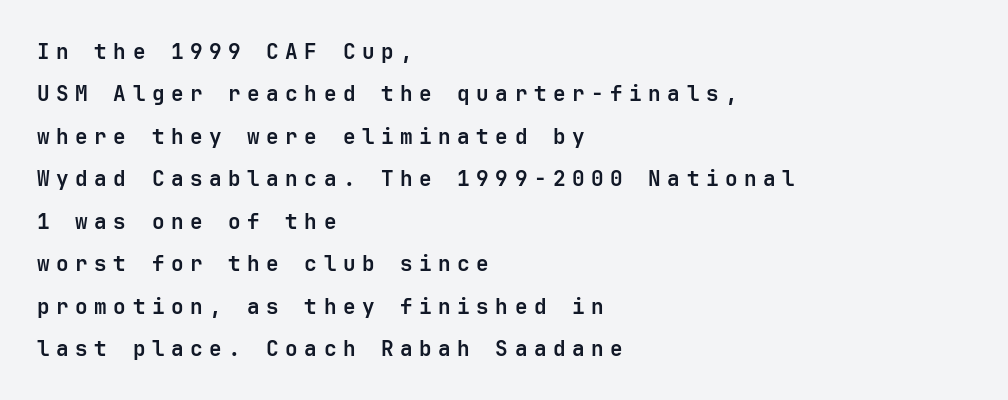
{"italic": "no", "bold": "yes", "underline": "no", "align": "left", "line_spacing": "loose", "line_spacing_ratio": 2.02, "letter_spacing": "wide", "letter_spacing_em": 0.31, "glyph_px": 21}
